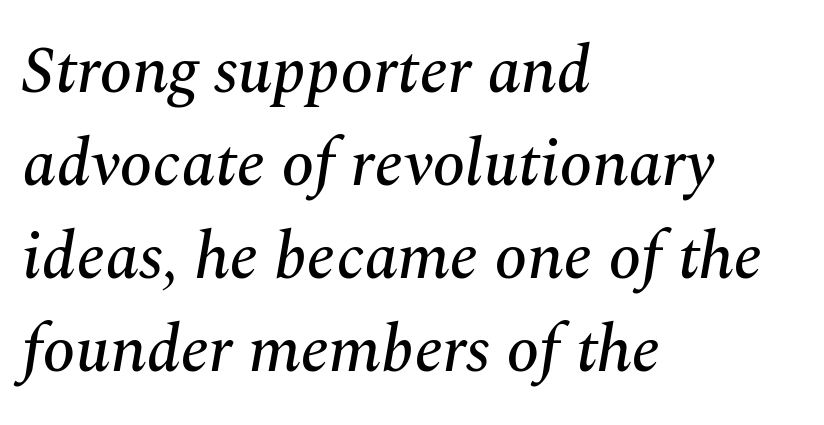
The image shows 66 px serif type, italic (leaning right); set left-aligned, normal line spacing (1.41x), normal letter spacing, not underlined; medium stroke contrast and a medium x-height.
